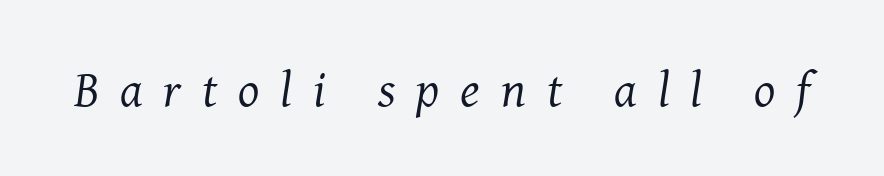
These lines are composed in type with serifs. The string is rendered with underlining switched off. Letter spacing: wide. The typeface has the unassuming heft of standard copy or less. Here the designer chose a conventional face with non-uniform glyph widths. The whole block is typeset with a tilt.
